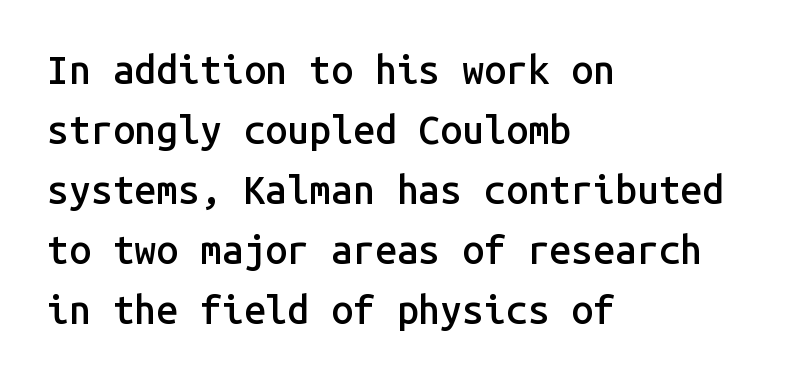
The text block is weighted toward the left margin, trailing off unevenly rightward. The space directly below the letters is spotless. The letters carry no serifs — their stems end cleanly without finishing strokes. These lines sit exactly where default settings would place them. The passage shown has conventional tracking throughout.
